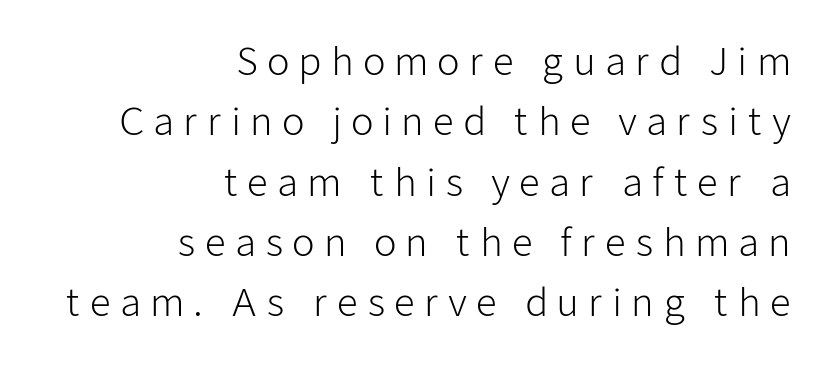
{"serif": "no", "italic": "no", "bold": "no", "weight": "light", "width": "normal", "stroke_contrast": "low", "x_height": "medium", "monospaced": "no", "underline": "no", "align": "right", "line_spacing": "normal", "line_spacing_ratio": 1.63, "letter_spacing": "wide", "letter_spacing_em": 0.24, "glyph_px": 37}
